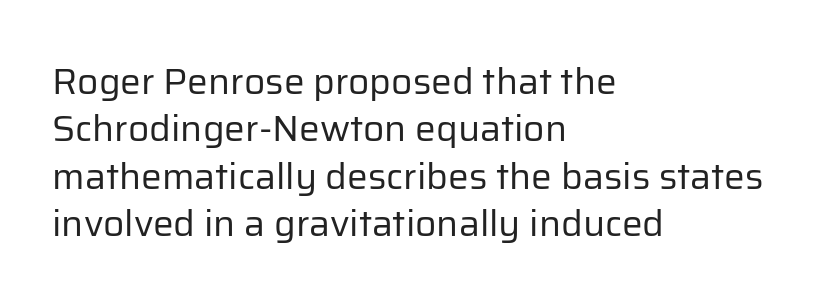
{"serif": "no", "italic": "no", "bold": "no", "weight": "regular", "width": "normal", "stroke_contrast": "low", "x_height": "medium", "monospaced": "no", "underline": "no", "align": "left", "line_spacing": "normal", "line_spacing_ratio": 1.28, "letter_spacing": "normal", "letter_spacing_em": 0.0, "glyph_px": 37}
